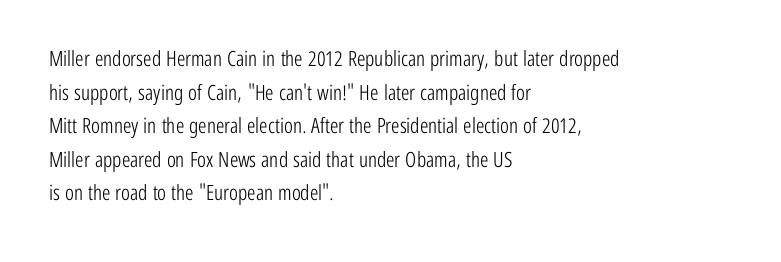
{"italic": "no", "bold": "no", "underline": "no", "align": "left", "line_spacing": "normal", "line_spacing_ratio": 1.6, "letter_spacing": "normal", "letter_spacing_em": 0.0, "glyph_px": 21}
